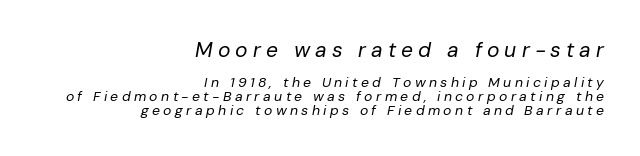
Q: Is the text bold? A: No.
Q: Is the text italic (slanted)? A: Yes, it leans right by about 10 degrees.
Q: Is the text underlined? A: No.
Q: How is the paragraph aligned? A: Right-aligned.
Q: Is the spacing between letters normal or unusually wide? A: Unusually wide.
Q: Is the spacing between lines tight, normal or loose? A: Tight.
Q: Which block of text is set in a larger size, the first (top) or the second (bottom)? A: The first (top) one.
